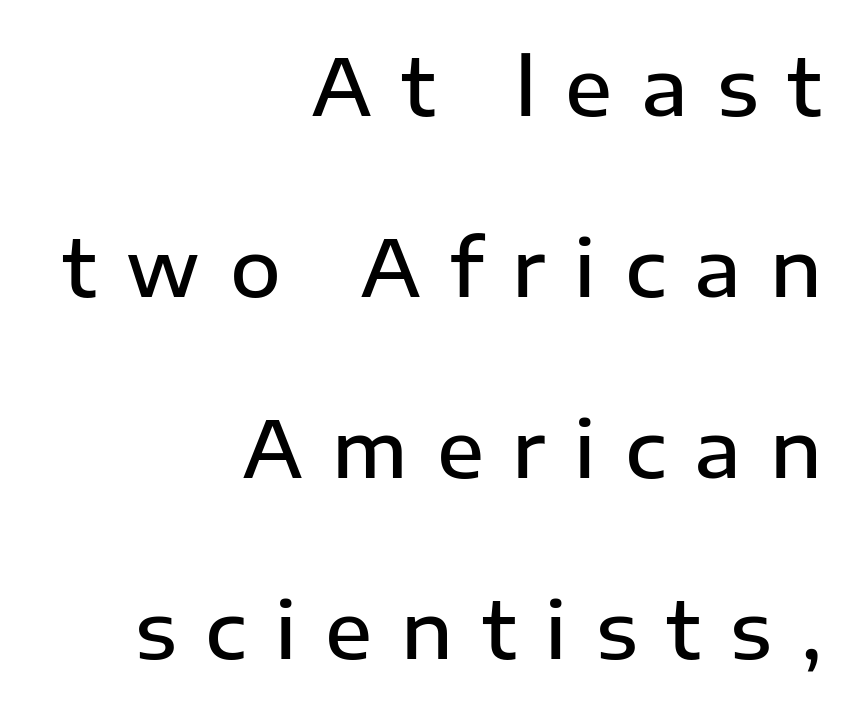
Type style note: lacks serifs. The foot of each line stays bare and open. Horizontal bands of white between lines are thick stripes. The passage shown is typed in a proportional face where columns would drift. These lines are set flush right with a ragged left edge. Rendered with straight, roman letterforms.
